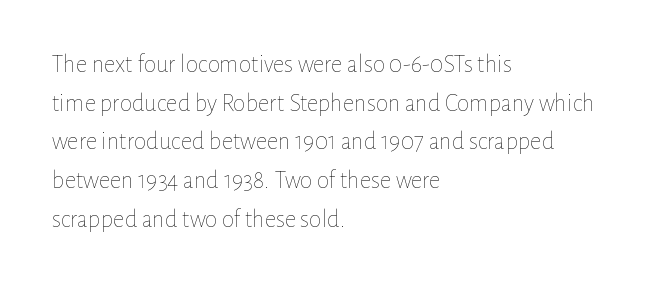
The image shows 25 px text type, upright; set left-aligned, normal line spacing (1.55x), normal letter spacing, not underlined.
